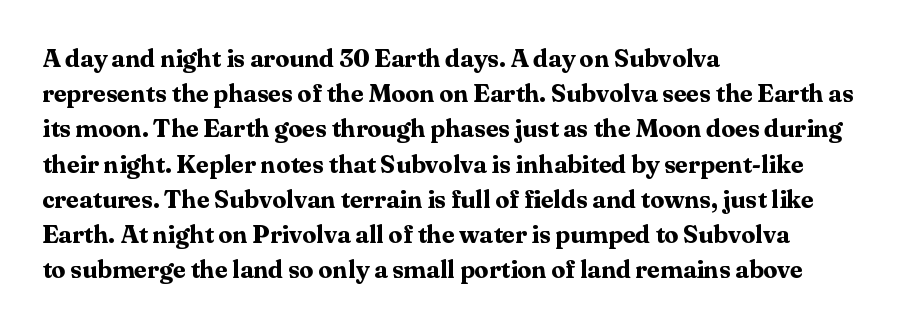
The image shows 25 px bold type, upright; set left-aligned, normal line spacing (1.41x), normal letter spacing, not underlined.
